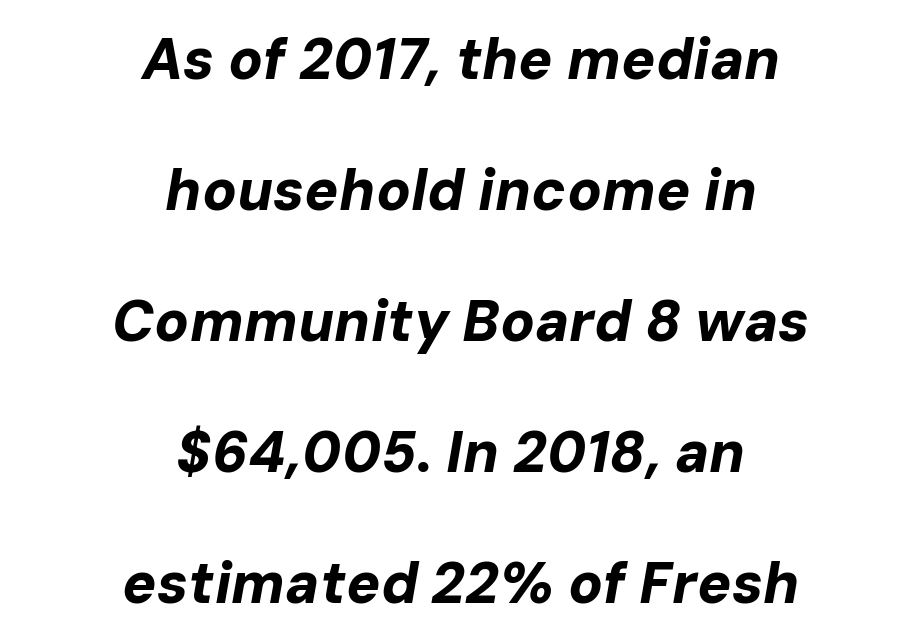
Q: Is the text bold? A: Yes.
Q: Is the text italic (slanted)? A: Yes, it leans right by about 10 degrees.
Q: Is the text underlined? A: No.
Q: How is the paragraph aligned? A: Centered.
Q: Is the spacing between letters normal or unusually wide? A: Normal.
Q: Is the spacing between lines tight, normal or loose? A: Loose.
Q: Width (condensed, normal, or wide)? A: Normal.
Q: Stroke contrast? A: Low.
Q: x-height? A: Medium.
Q: Monospaced? A: No.
